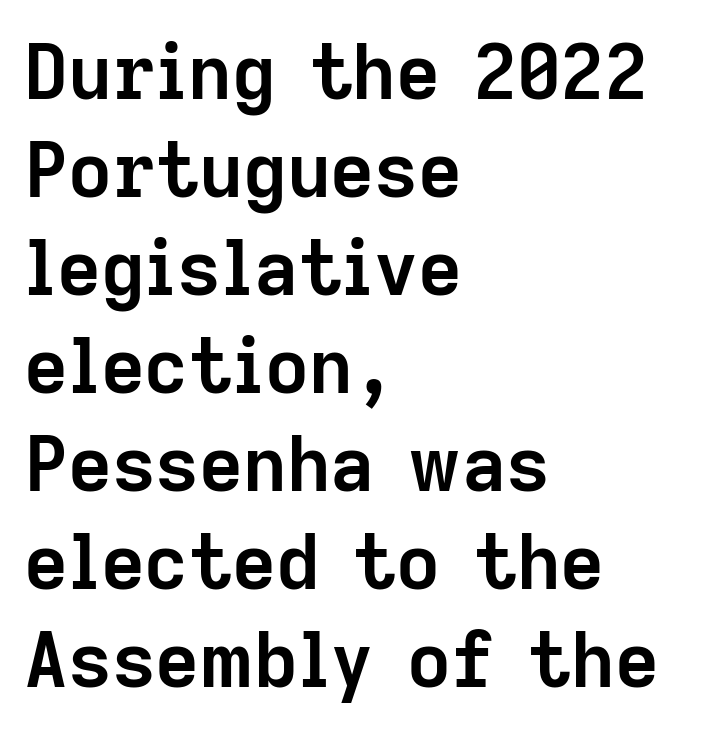
The image shows 76 px semibold sans-serif type, upright; set left-aligned, normal line spacing (1.29x), normal letter spacing, not underlined; low stroke contrast and a medium x-height.
